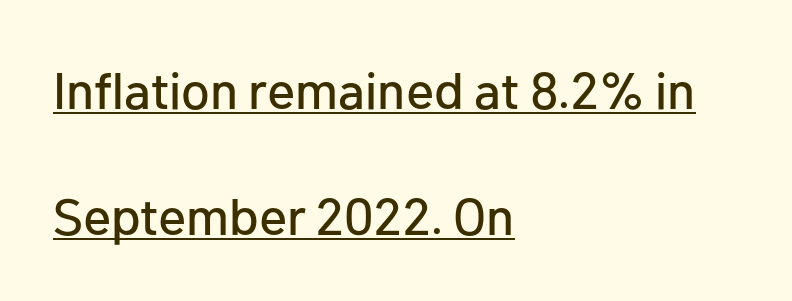
The image shows 52 px sans-serif type, upright; set left-aligned, loose line spacing (2.43x), normal letter spacing, underlined; low stroke contrast and a medium x-height.
